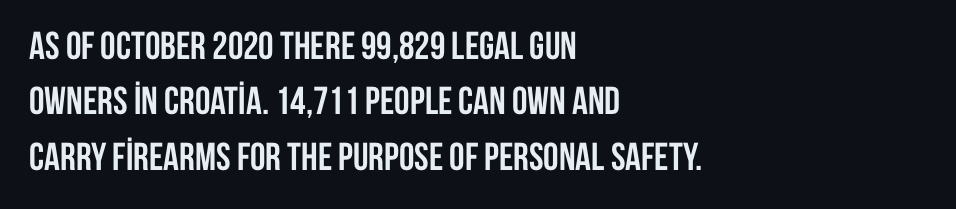
{"serif": "no", "italic": "no", "bold": "yes", "weight": "semibold", "width": "condensed", "stroke_contrast": "low", "x_height": "large", "monospaced": "no", "underline": "no", "align": "left", "line_spacing": "normal", "line_spacing_ratio": 1.42, "letter_spacing": "normal", "letter_spacing_em": 0.0, "glyph_px": 39}
